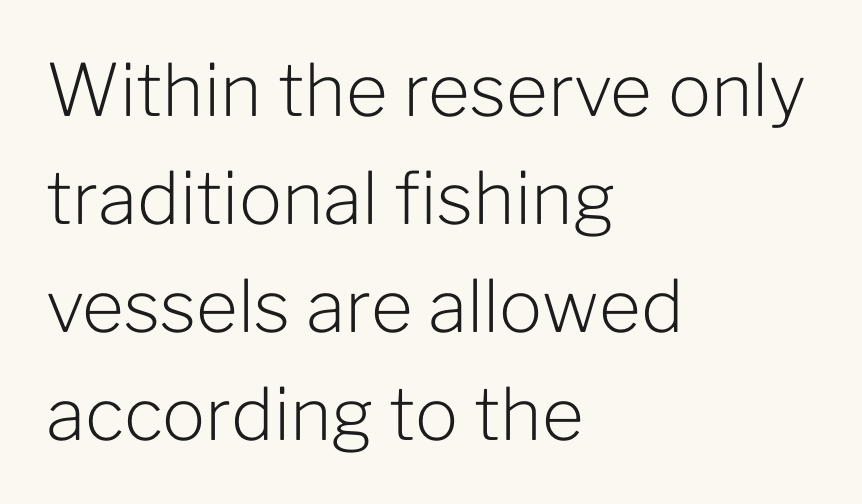
Varying glyph widths throughout — classic text-font behaviour. Compared with a centered layout, this one pins lines to the left instead. The lines sit at an ordinary, default distance from one another. A typesetter would label this face a sans.
